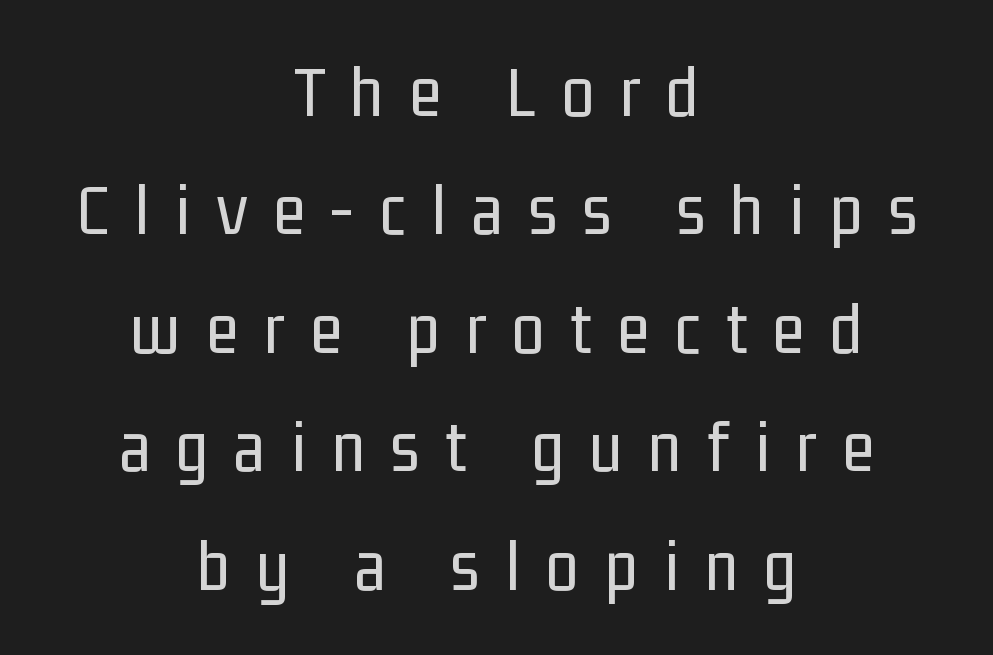
Do the characters align in a grid? No, the font is proportional. Loose tracking; the words dissolve into strings of separated letters. The whitespace from short lines is split evenly between both sides. The lettering stays uniformly vertical, giving the passage a roman look. Are there feet on the stems? There aren't — it's a sans. No heavy texture on the line: the type isn't bold.
